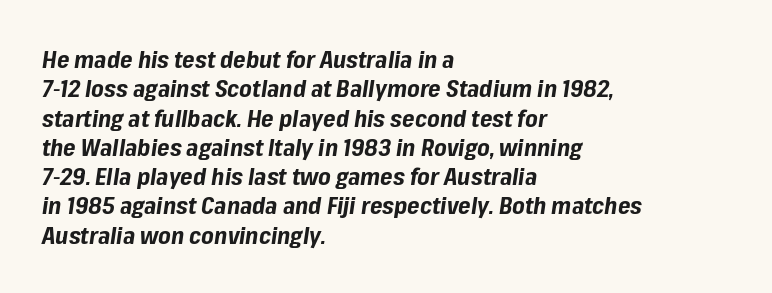
Q: Is the text bold? A: Yes.
Q: Is the text italic (slanted)? A: Yes, it leans right by about 8 degrees.
Q: Is the text underlined? A: No.
Q: How is the paragraph aligned? A: Left-aligned.
Q: Is the spacing between letters normal or unusually wide? A: Normal.
